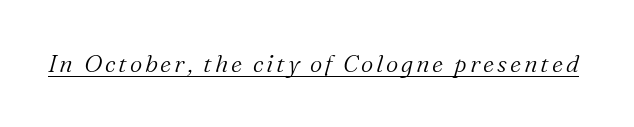
Q: Is the text bold? A: No.
Q: Is the text italic (slanted)? A: Yes, it leans right by about 16 degrees.
Q: Is the text underlined? A: Yes.
